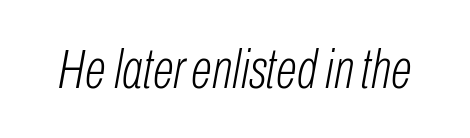
The image shows 56 px light, condensed type, italic (leaning right); set normal letter spacing, not underlined; low stroke contrast and a medium x-height.
